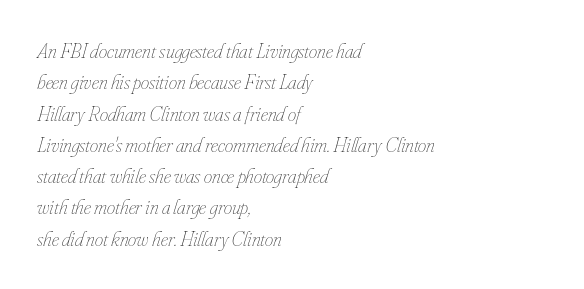
The image shows 21 px text type, italic (leaning right); set left-aligned, normal line spacing (1.49x), normal letter spacing, not underlined.
